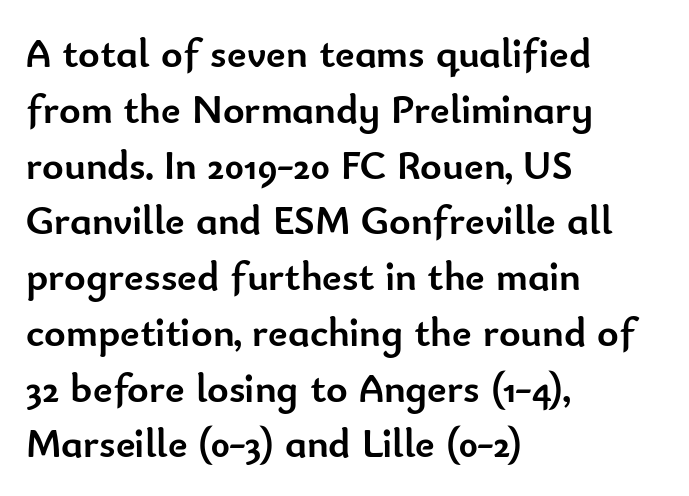
Q: Is the text bold? A: Yes.
Q: Is the text italic (slanted)? A: No, it is upright.
Q: Is the typeface a serif or a sans-serif typeface? A: Sans-serif.
Q: Is the text underlined? A: No.
Q: How is the paragraph aligned? A: Left-aligned.
Q: Is the spacing between letters normal or unusually wide? A: Normal.
Q: Is the spacing between lines tight, normal or loose? A: Normal.
Q: Width (condensed, normal, or wide)? A: Normal.
Q: Stroke contrast? A: Low.
Q: x-height? A: Small.
Q: Monospaced? A: No.
